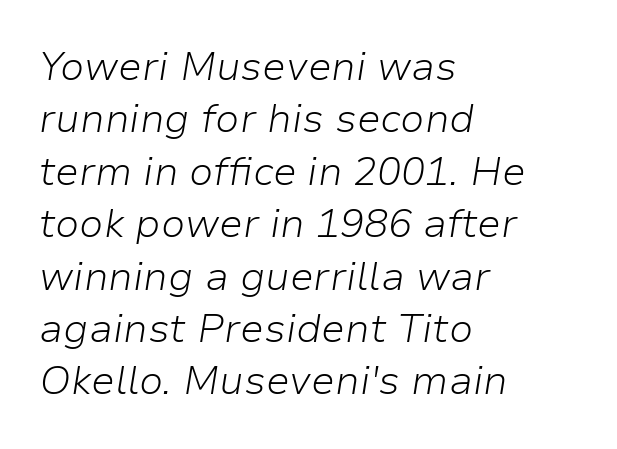
There's an unmistakable incline to the writing here. Line starts are locked; line ends wander. Is this a heavy cut? Hardly; it is regular or lighter. Here the designer chose a conventional face with non-uniform glyph widths.
